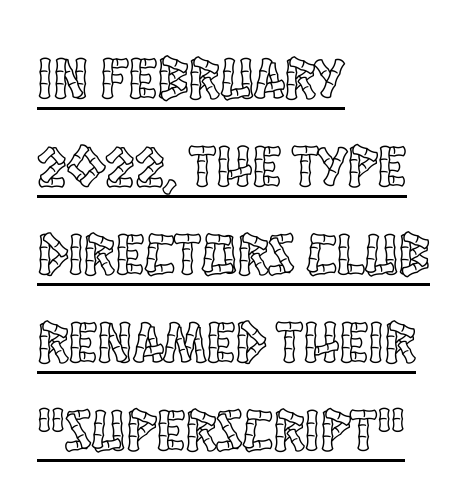
The image shows 59 px condensed type, upright; set left-aligned, normal line spacing (1.49x), normal letter spacing, underlined; a large x-height.
